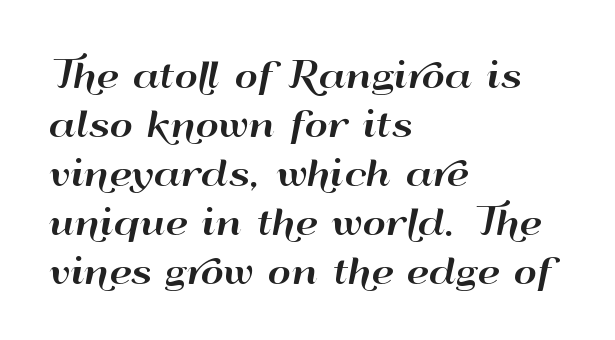
{"serif": "no", "width": "wide", "stroke_contrast": "high", "x_height": "small", "monospaced": "no", "underline": "no", "align": "left", "line_spacing": "normal", "line_spacing_ratio": 1.36, "letter_spacing": "normal", "letter_spacing_em": 0.0, "glyph_px": 36}
